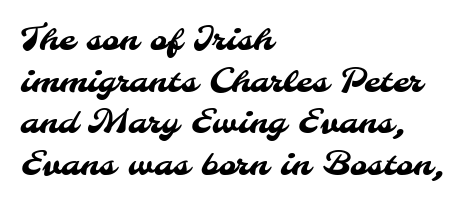
{"serif": "no", "width": "normal", "stroke_contrast": "medium", "x_height": "small", "monospaced": "no", "underline": "no", "align": "left", "line_spacing": "normal", "line_spacing_ratio": 1.26, "letter_spacing": "normal", "letter_spacing_em": 0.0, "glyph_px": 33}
